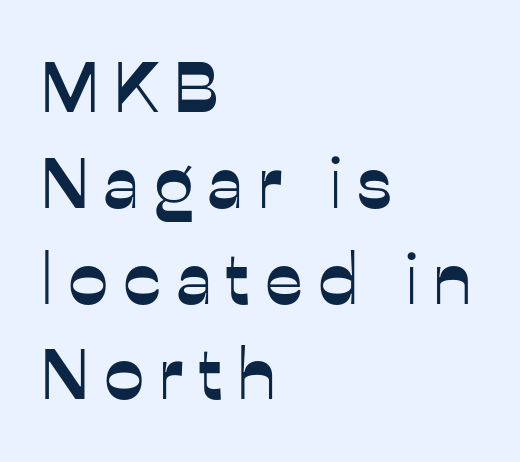
The image shows 72 px sans-serif type, upright; set left-aligned, normal line spacing (1.33x), unusually wide letter spacing (+0.21 em), not underlined; low stroke contrast and a medium x-height.
